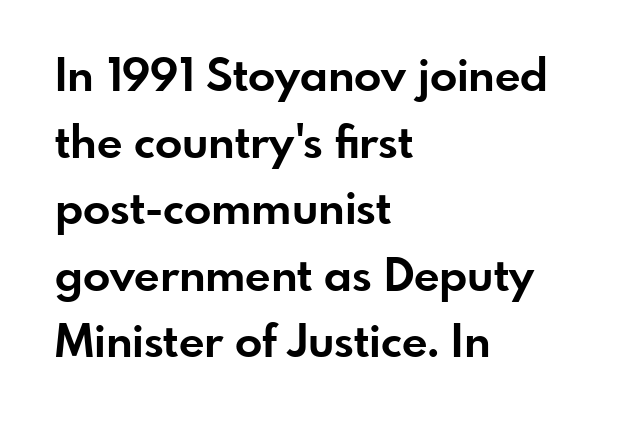
The baseline area is clear. Spacing verdict: proportional, widths tailored to each character. Nobody touched the tracking dial on this one. In CSS terms this would be text-align: left. Every stem runs plumb, perpendicular to the baseline. Font category for this specimen: sans-serif.
